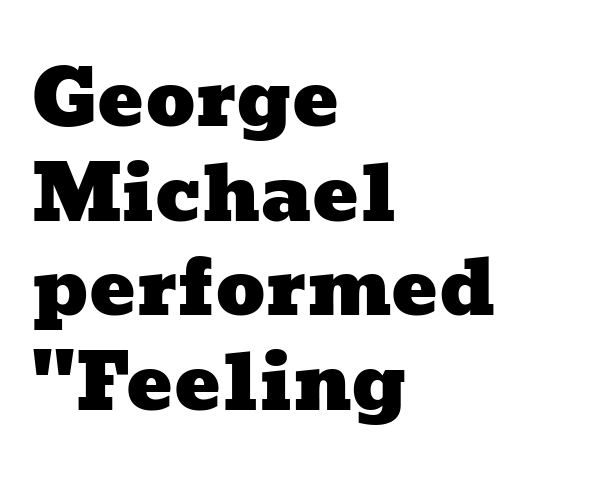
{"width": "wide", "stroke_contrast": "low", "x_height": "medium", "monospaced": "no", "underline": "no", "align": "left", "line_spacing_ratio": 1.23, "letter_spacing": "normal", "letter_spacing_em": 0.0, "glyph_px": 77}
